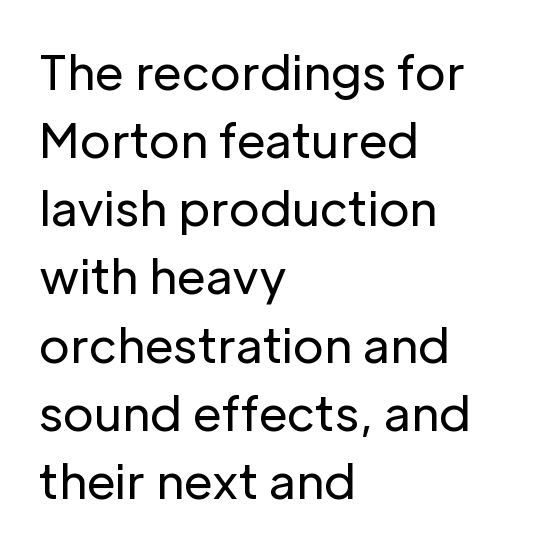
Q: Is the text bold? A: No.
Q: Is the text italic (slanted)? A: No, it is upright.
Q: Is the typeface a serif or a sans-serif typeface? A: Sans-serif.
Q: Is the text underlined? A: No.
Q: How is the paragraph aligned? A: Left-aligned.
Q: Is the spacing between letters normal or unusually wide? A: Normal.
Q: Is the spacing between lines tight, normal or loose? A: Normal.
Q: Width (condensed, normal, or wide)? A: Normal.
Q: Stroke contrast? A: Low.
Q: x-height? A: Medium.
Q: Monospaced? A: No.
